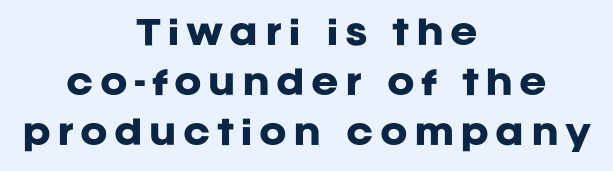
{"serif": "no", "italic": "no", "bold": "yes", "weight": "heavy", "width": "normal", "stroke_contrast": "low", "x_height": "large", "monospaced": "no", "underline": "no", "align": "center", "line_spacing": "normal", "line_spacing_ratio": 1.52, "glyph_px": 33}
